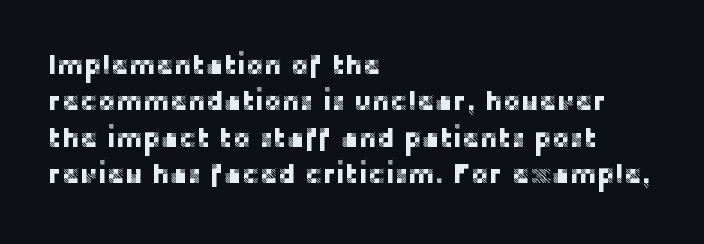
The image shows 27 px text type, upright; set left-aligned, normal line spacing (1.35x), normal letter spacing, not underlined.
